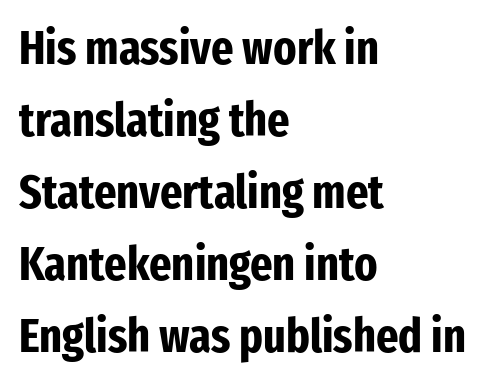
Q: Is the text bold? A: Yes.
Q: Is the text italic (slanted)? A: No, it is upright.
Q: Is the typeface a serif or a sans-serif typeface? A: Sans-serif.
Q: Is the text underlined? A: No.
Q: How is the paragraph aligned? A: Left-aligned.
Q: Is the spacing between letters normal or unusually wide? A: Normal.
Q: Is the spacing between lines tight, normal or loose? A: Normal.
Q: Width (condensed, normal, or wide)? A: Condensed.
Q: Stroke contrast? A: Low.
Q: x-height? A: Medium.
Q: Monospaced? A: No.
